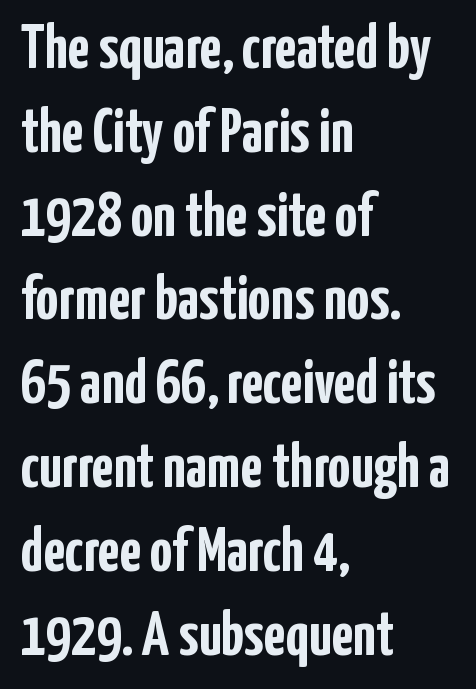
Q: Is the text bold? A: Yes.
Q: Is the text italic (slanted)? A: No, it is upright.
Q: Is the typeface a serif or a sans-serif typeface? A: Sans-serif.
Q: Is the text underlined? A: No.
Q: How is the paragraph aligned? A: Left-aligned.
Q: Is the spacing between letters normal or unusually wide? A: Normal.
Q: Is the spacing between lines tight, normal or loose? A: Normal.
Q: Width (condensed, normal, or wide)? A: Condensed.
Q: Stroke contrast? A: Low.
Q: x-height? A: Medium.
Q: Monospaced? A: No.
